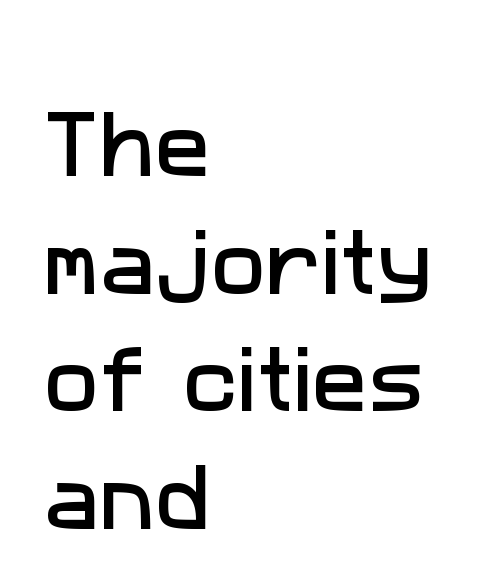
Q: Is the typeface a serif or a sans-serif typeface? A: Sans-serif.
Q: Is the text underlined? A: No.
Q: How is the paragraph aligned? A: Left-aligned.
Q: Is the spacing between letters normal or unusually wide? A: Normal.
Q: Is the spacing between lines tight, normal or loose? A: Normal.
Q: Width (condensed, normal, or wide)? A: Normal.
Q: Stroke contrast? A: Low.
Q: x-height? A: Medium.
Q: Monospaced? A: No.
